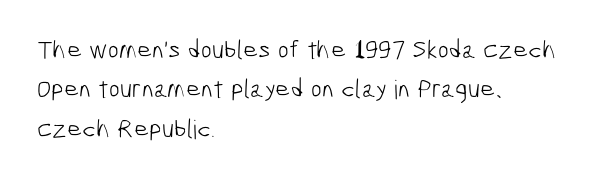
Baseline-to-baseline distance is the conventional proportion of letter height. Ink coverage per letter is moderate at most. Clear beneath every line of the passage. Is the letter spacing exaggerated? No — it looks like the ordinary default.
